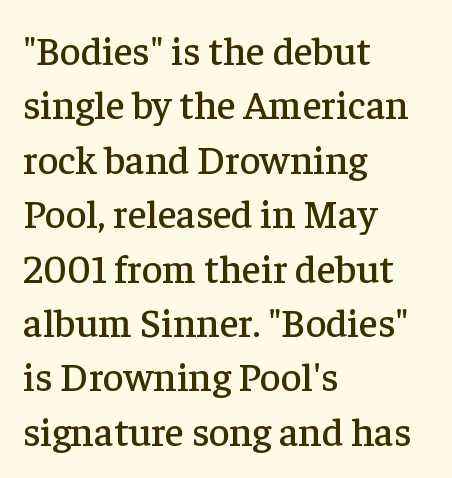
{"serif": "yes", "italic": "no", "width": "normal", "stroke_contrast": "low", "x_height": "medium", "monospaced": "no", "underline": "no", "align": "left", "line_spacing": "normal", "line_spacing_ratio": 1.36, "letter_spacing": "normal", "letter_spacing_em": 0.0, "glyph_px": 40}
